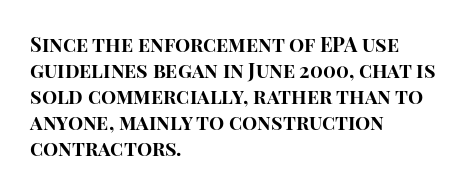
Q: Is the text bold? A: Yes.
Q: Is the text italic (slanted)? A: No, it is upright.
Q: Is the text underlined? A: No.
Q: How is the paragraph aligned? A: Left-aligned.
Q: Is the spacing between letters normal or unusually wide? A: Normal.
Q: Is the spacing between lines tight, normal or loose? A: Normal.
